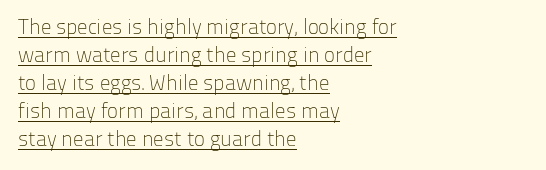
The image shows 21 px text type, upright; set left-aligned, normal line spacing (1.33x), normal letter spacing, underlined.
